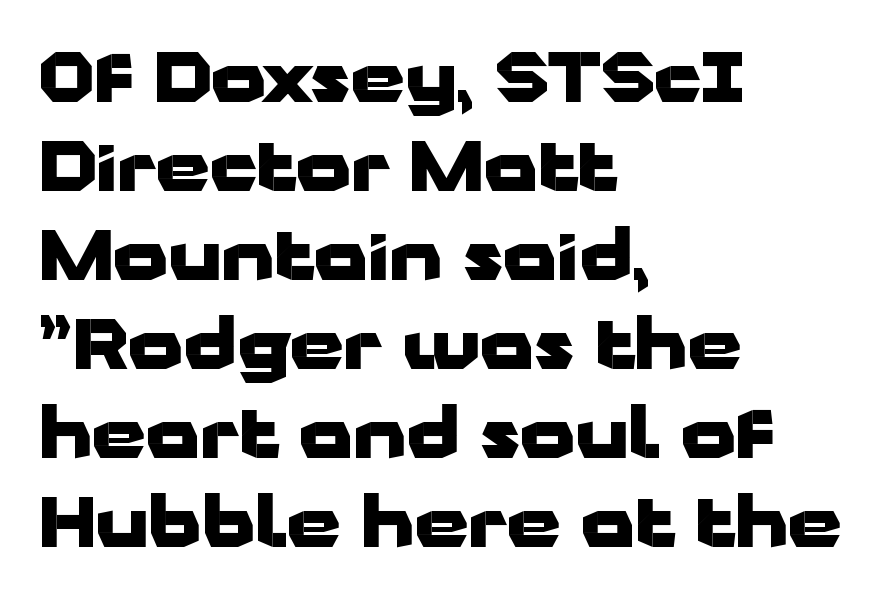
{"serif": "no", "italic": "no", "bold": "yes", "weight": "heavy", "width": "wide", "stroke_contrast": "low", "x_height": "medium", "monospaced": "no", "underline": "no", "align": "left", "line_spacing": "normal", "line_spacing_ratio": 1.29, "letter_spacing": "normal", "letter_spacing_em": 0.0, "glyph_px": 69}
